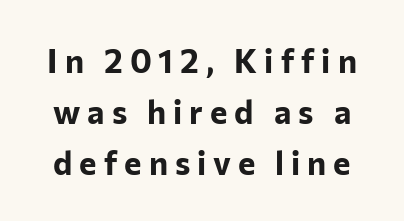
{"serif": "no", "italic": "no", "bold": "yes", "weight": "bold", "width": "normal", "stroke_contrast": "low", "x_height": "medium", "monospaced": "no", "underline": "no", "line_spacing": "normal", "line_spacing_ratio": 1.54, "letter_spacing": "wide", "letter_spacing_em": 0.21, "glyph_px": 33}
